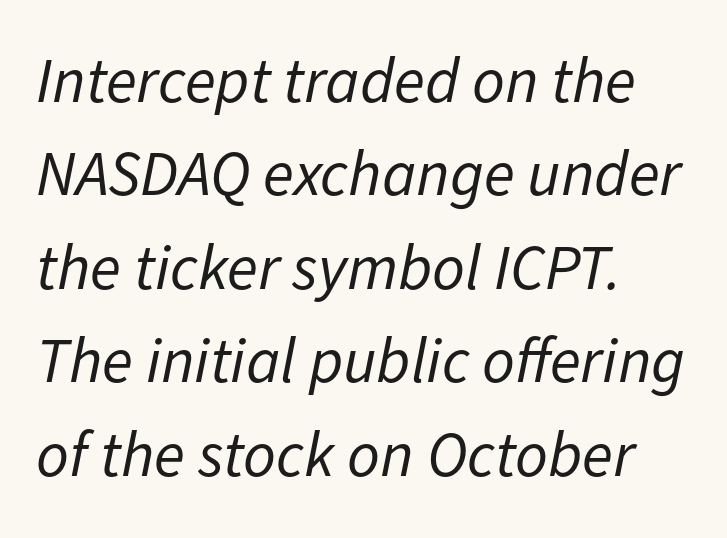
{"italic": "yes", "lean": "right", "slant_degrees": 11, "bold": "no", "weight": "regular", "width": "normal", "stroke_contrast": "low", "x_height": "medium", "monospaced": "no", "underline": "no", "align": "left", "line_spacing": "normal", "line_spacing_ratio": 1.46, "letter_spacing": "normal", "letter_spacing_em": 0.0, "glyph_px": 64}
